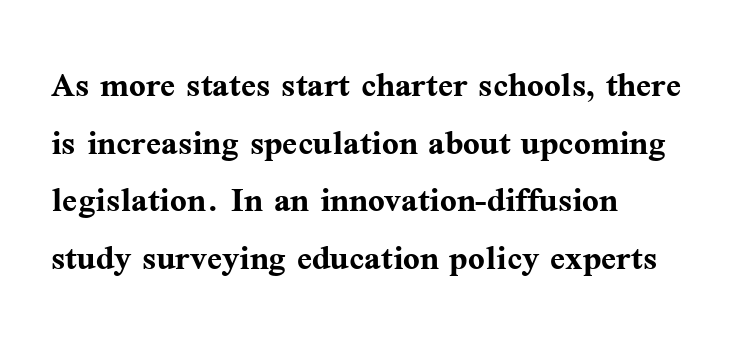
{"serif": "yes", "italic": "no", "bold": "yes", "weight": "semibold", "width": "normal", "stroke_contrast": "medium", "x_height": "medium", "monospaced": "no", "underline": "no", "align": "left", "line_spacing": "normal", "line_spacing_ratio": 1.31, "letter_spacing": "normal", "letter_spacing_em": 0.0, "glyph_px": 44}
